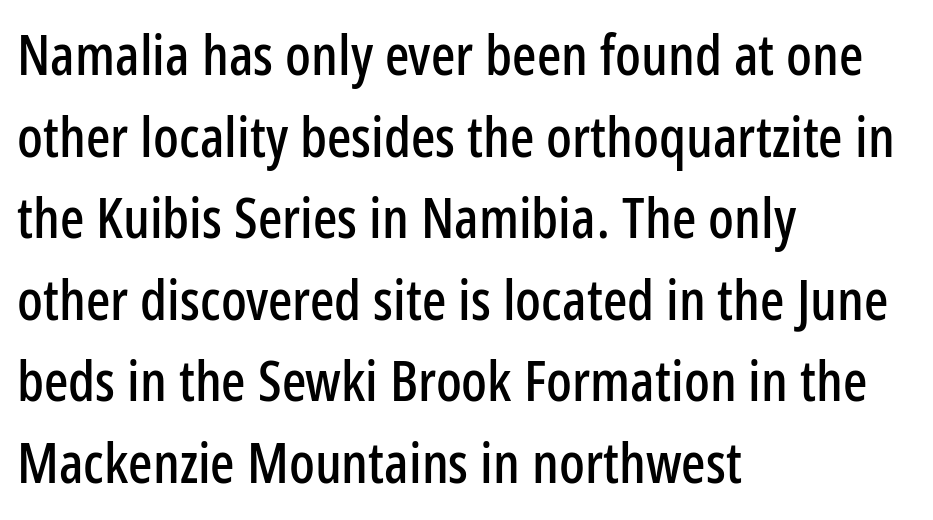
The image shows 57 px condensed sans-serif type, upright; set left-aligned, normal line spacing (1.43x), normal letter spacing, not underlined; low stroke contrast and a medium x-height.
